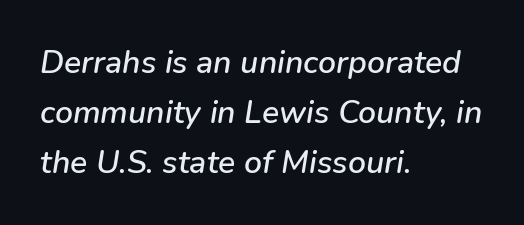
The image shows 32 px text type, italic (leaning right); set left-aligned, normal line spacing (1.56x), normal letter spacing, not underlined; low stroke contrast and a medium x-height.
